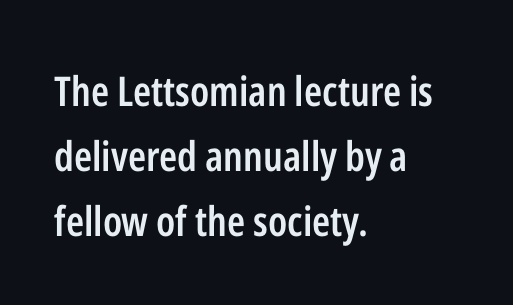
Q: Is the text bold? A: Semi-bold.
Q: Is the text italic (slanted)? A: No, it is upright.
Q: Is the typeface a serif or a sans-serif typeface? A: Sans-serif.
Q: Is the text underlined? A: No.
Q: How is the paragraph aligned? A: Left-aligned.
Q: Is the spacing between letters normal or unusually wide? A: Normal.
Q: Is the spacing between lines tight, normal or loose? A: Normal.
Q: Width (condensed, normal, or wide)? A: Condensed.
Q: Stroke contrast? A: Low.
Q: x-height? A: Medium.
Q: Monospaced? A: No.
